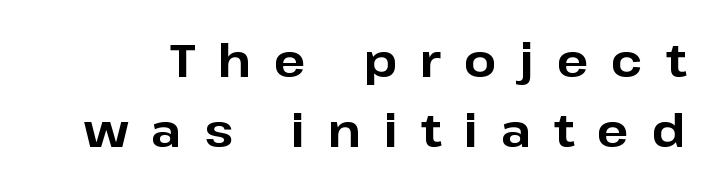
Descenders hang freely into open space. Are there feet on the stems? There aren't — it's a sans. The passage shown has open, widely tracked lettering throughout. How would I describe the line gaps? Plain and ordinary. Character widths vary here, with narrow letters taking less room than wide ones. Is there any slant? The stems are plumb.
